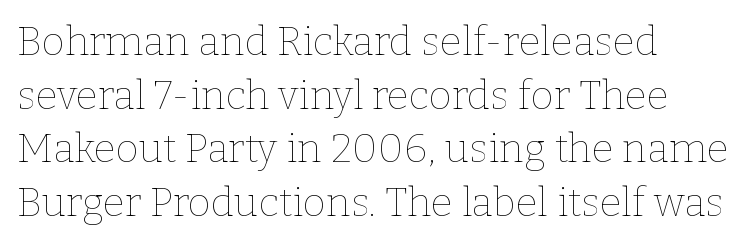
{"italic": "no", "bold": "no", "weight": "thin", "width": "normal", "stroke_contrast": "low", "x_height": "medium", "monospaced": "no", "underline": "no", "align": "left", "line_spacing": "normal", "line_spacing_ratio": 1.34, "letter_spacing": "normal", "letter_spacing_em": 0.0, "glyph_px": 40}
